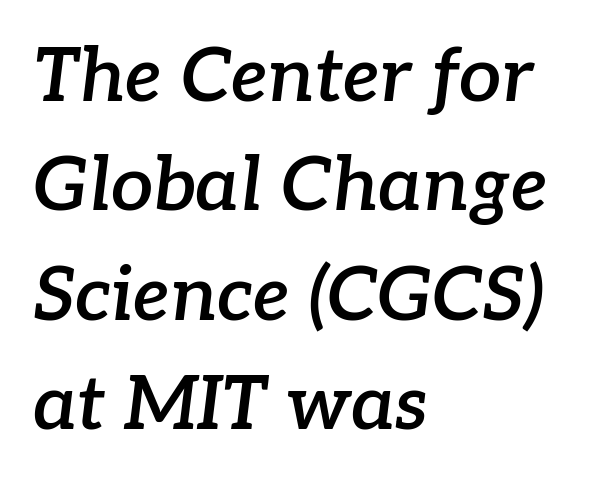
Q: Is the text bold? A: Semi-bold.
Q: Is the text italic (slanted)? A: Yes, it leans right by about 7 degrees.
Q: Is the typeface a serif or a sans-serif typeface? A: Serif.
Q: Is the text underlined? A: No.
Q: How is the paragraph aligned? A: Left-aligned.
Q: Is the spacing between letters normal or unusually wide? A: Normal.
Q: Is the spacing between lines tight, normal or loose? A: Normal.
Q: Width (condensed, normal, or wide)? A: Normal.
Q: Stroke contrast? A: Low.
Q: x-height? A: Medium.
Q: Monospaced? A: No.
